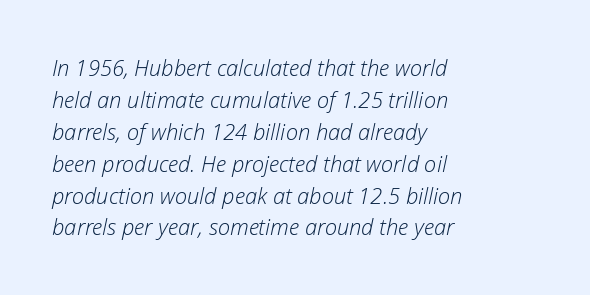
The image shows 22 px text type, italic (leaning right); set left-aligned, normal line spacing (1.45x), normal letter spacing, not underlined.
